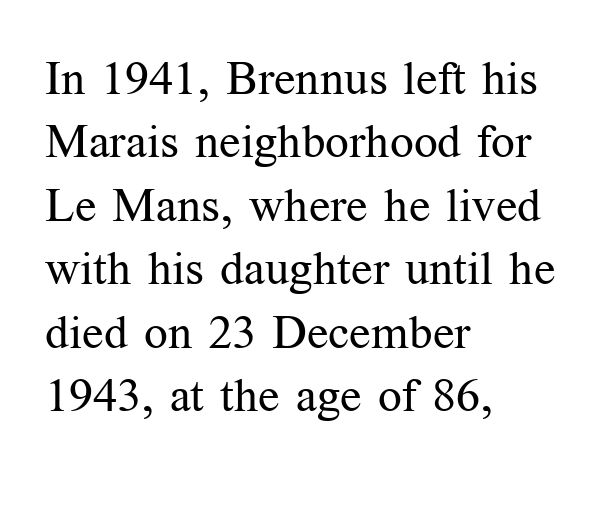
Q: Is the text bold? A: No.
Q: Is the text italic (slanted)? A: No, it is upright.
Q: Is the typeface a serif or a sans-serif typeface? A: Serif.
Q: Is the text underlined? A: No.
Q: How is the paragraph aligned? A: Left-aligned.
Q: Is the spacing between letters normal or unusually wide? A: Normal.
Q: Is the spacing between lines tight, normal or loose? A: Normal.
Q: Width (condensed, normal, or wide)? A: Normal.
Q: Stroke contrast? A: Medium.
Q: x-height? A: Medium.
Q: Monospaced? A: No.
